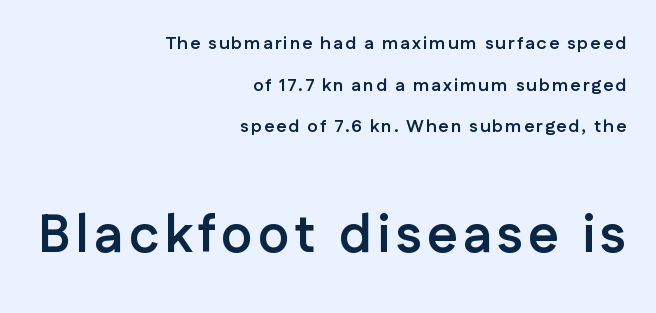
Q: Is the text bold? A: Yes.
Q: Is the text italic (slanted)? A: No, it is upright.
Q: Is the typeface a serif or a sans-serif typeface? A: Sans-serif.
Q: Is the text underlined? A: No.
Q: How is the paragraph aligned? A: Right-aligned.
Q: Is the spacing between lines tight, normal or loose? A: Loose.
Q: Which block of text is set in a larger size, the first (top) or the second (bottom)? A: The second (bottom) one.
Q: Width (condensed, normal, or wide)? A: Normal.
Q: Stroke contrast? A: Low.
Q: x-height? A: Medium.
Q: Monospaced? A: No.
